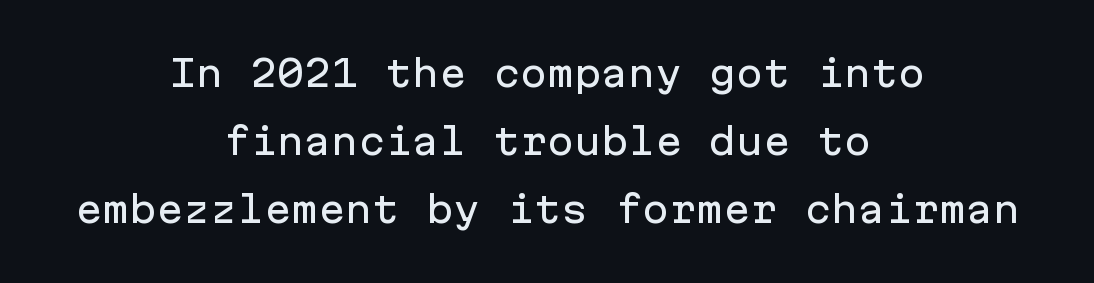
The image shows 36 px sans-serif type, upright, monospaced; set centered, line spacing 1.89x, normal letter spacing, not underlined; low stroke contrast and a medium x-height.
